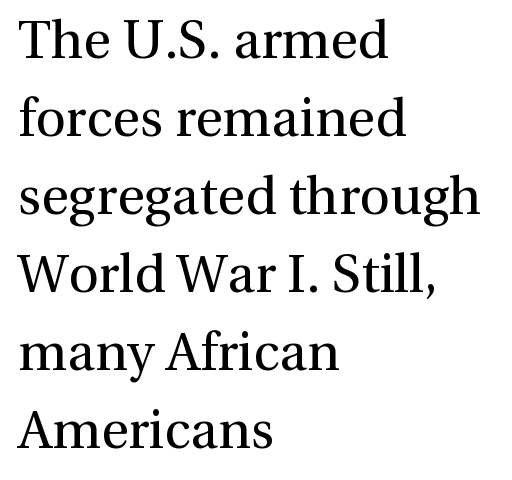
The passage shown is not bold in any degree. The font family rendered here belongs to the serif group. Rows of type keep a routine distance in the vertical direction. There is no visible air inserted between adjacent glyphs. Proportional: the letters do not fall into vertical columns. Clear beneath every line of the passage.
